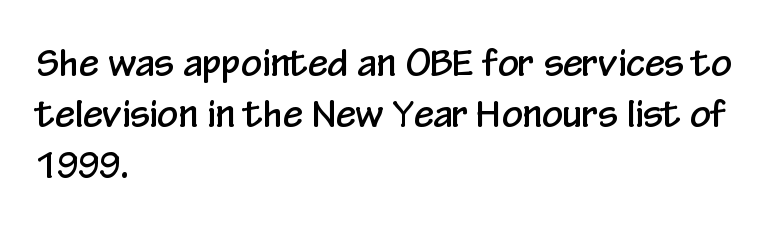
Observe the absence of serifs on each vertical stroke in this sample. Typeset ragged right — the left edge is the straight one. The letters advance in unequal steps, a hallmark of proportional type. Nothing unusual about the tracking: characters are spaced as the font intends. If you drew a line through each stem, it would be perfectly vertical. Underlining? Definitely not there.
